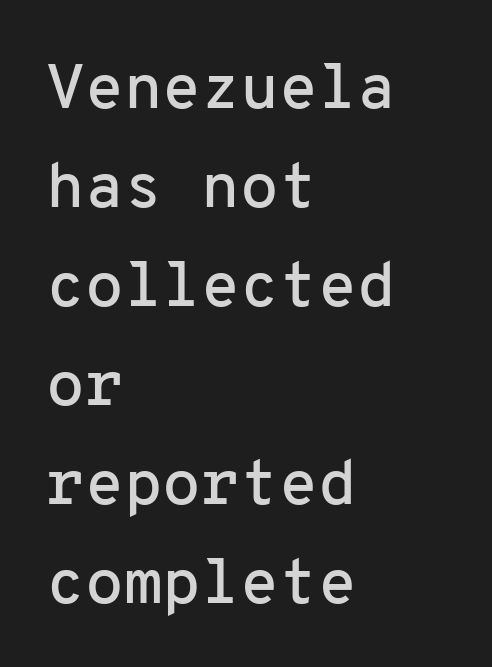
The image shows 63 px sans-serif type, upright, monospaced; set left-aligned, normal line spacing (1.57x), normal letter spacing, not underlined; low stroke contrast and a medium x-height.
